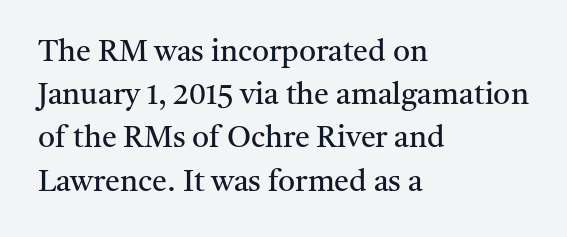
Think of a printed novel: that variable character pitch is what you see here. Rows of type keep a routine distance in the vertical direction. A roman cut, with each character standing at attention. Stems and bowls with no extra thickness — not bold. Descenders are the only things crossing below the line. Yep, those are serifs on the letters.
